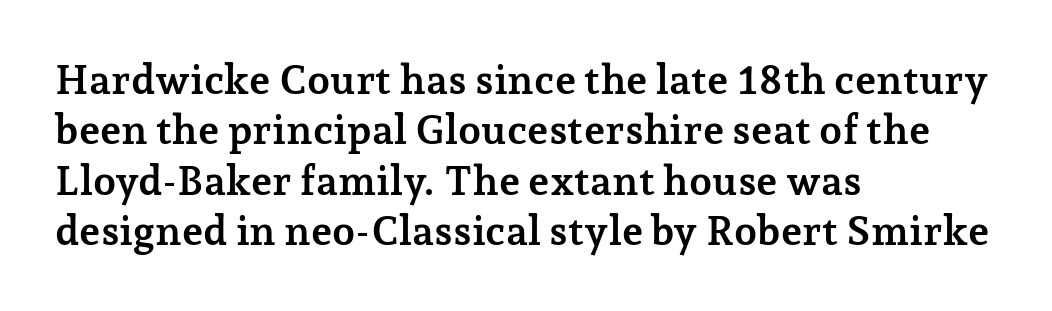
Has an underline been added? It has not. The typeface chosen for these lines features serifs. The tracking reads as untouched default to a designer's eye. A classic flush-left, rag-right setting is used for this passage. A roman cut, with each character standing at attention. Stroke thickness is high; the sample reads as a true bold.
